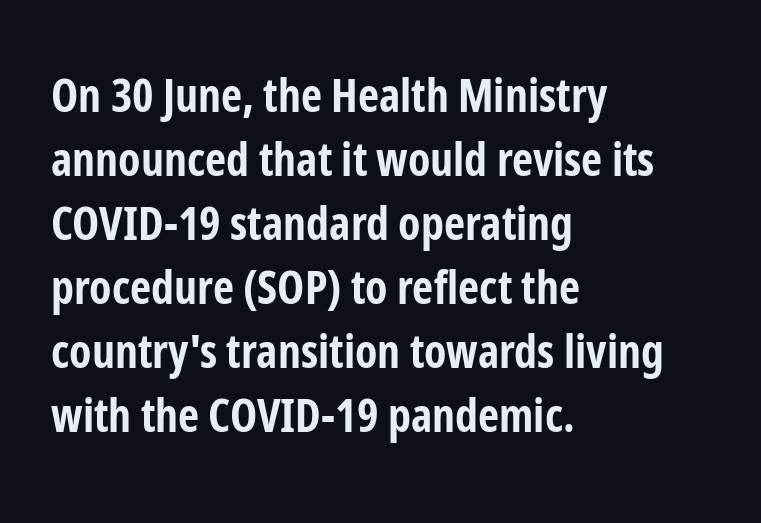
Q: Is the text bold? A: Yes.
Q: Is the text italic (slanted)? A: No, it is upright.
Q: Is the typeface a serif or a sans-serif typeface? A: Sans-serif.
Q: Is the text underlined? A: No.
Q: How is the paragraph aligned? A: Left-aligned.
Q: Is the spacing between letters normal or unusually wide? A: Normal.
Q: Is the spacing between lines tight, normal or loose? A: Normal.
Q: Width (condensed, normal, or wide)? A: Condensed.
Q: Stroke contrast? A: Low.
Q: x-height? A: Medium.
Q: Monospaced? A: No.
